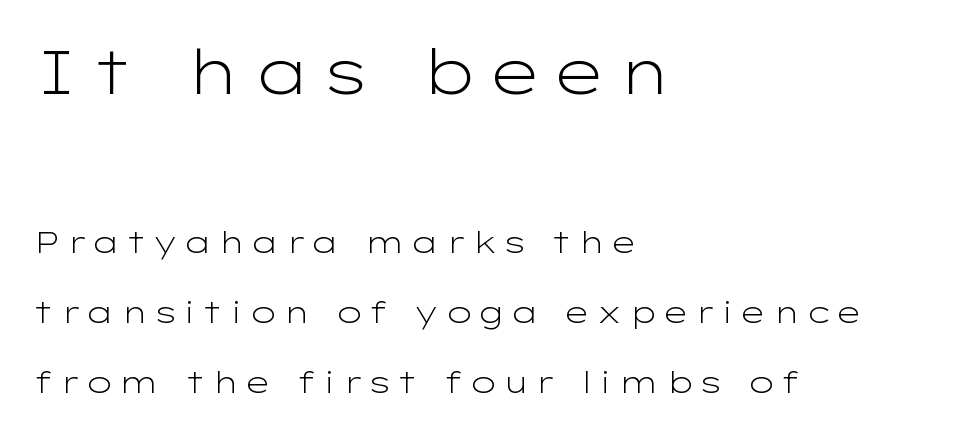
{"serif": "no", "italic": "no", "bold": "no", "weight": "light", "width": "wide", "stroke_contrast": "low", "x_height": "medium", "monospaced": "no", "underline": "no", "align": "left", "line_spacing": "loose", "line_spacing_ratio": 2.32, "larger_block": "first", "size_ratio": 2.03, "glyph_px": 61}
